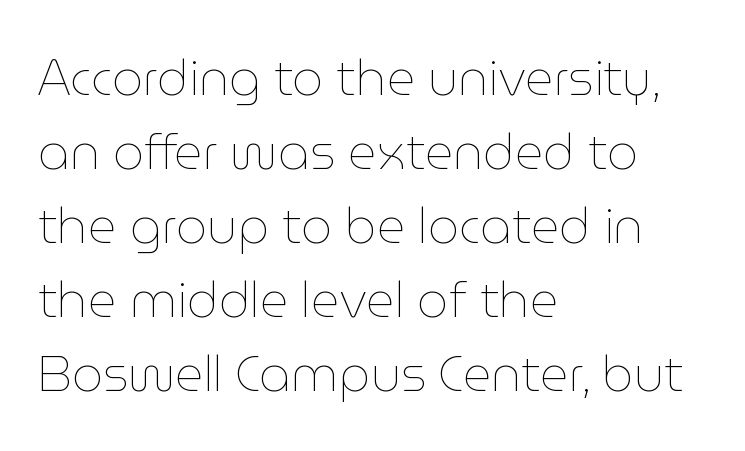
The image shows 49 px thin type, upright; set left-aligned, normal line spacing (1.51x), normal letter spacing, not underlined; low stroke contrast and a medium x-height.
